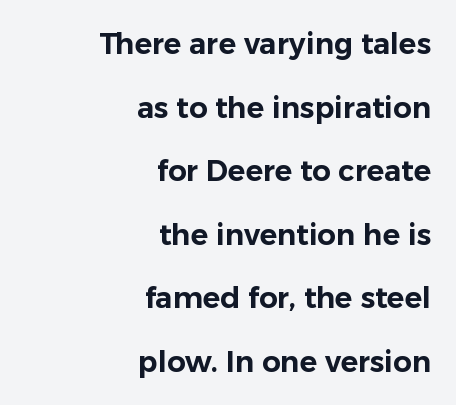
Q: Is the text italic (slanted)? A: No, it is upright.
Q: Is the typeface a serif or a sans-serif typeface? A: Sans-serif.
Q: Is the text underlined? A: No.
Q: How is the paragraph aligned? A: Right-aligned.
Q: Is the spacing between letters normal or unusually wide? A: Normal.
Q: Is the spacing between lines tight, normal or loose? A: Loose.
Q: Width (condensed, normal, or wide)? A: Normal.
Q: Stroke contrast? A: Low.
Q: x-height? A: Medium.
Q: Monospaced? A: No.
